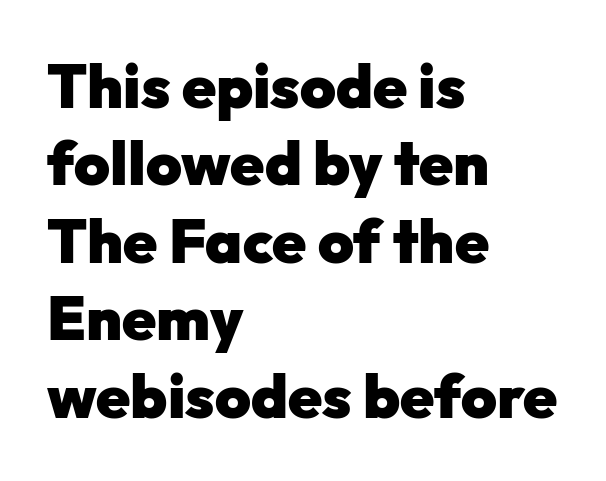
{"serif": "no", "italic": "no", "bold": "yes", "weight": "heavy", "width": "normal", "stroke_contrast": "low", "x_height": "medium", "monospaced": "no", "underline": "no", "align": "left", "line_spacing": "normal", "line_spacing_ratio": 1.27, "letter_spacing": "normal", "letter_spacing_em": 0.0, "glyph_px": 61}
